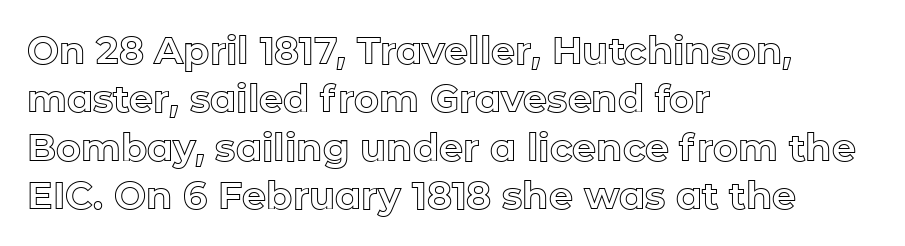
Typeset ragged right — the left edge is the straight one. The letters stand straight up with perfectly vertical stems. Letter spacing: default. The face used here is proportionally spaced, like ordinary book or web type.
